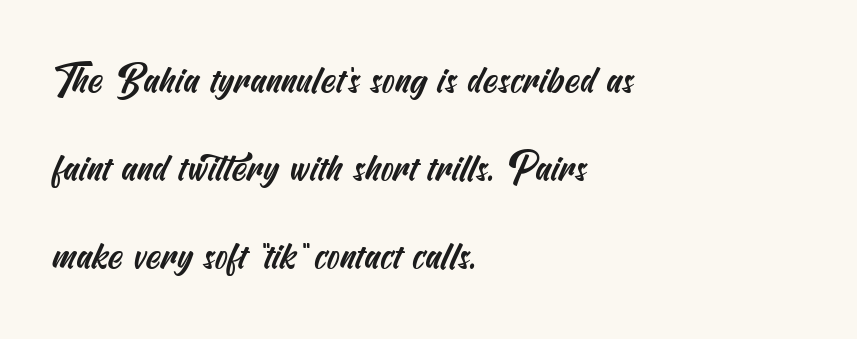
The image shows 38 px condensed sans-serif type; set left-aligned, loose line spacing (2.31x), normal letter spacing, not underlined; medium stroke contrast and a small x-height.
